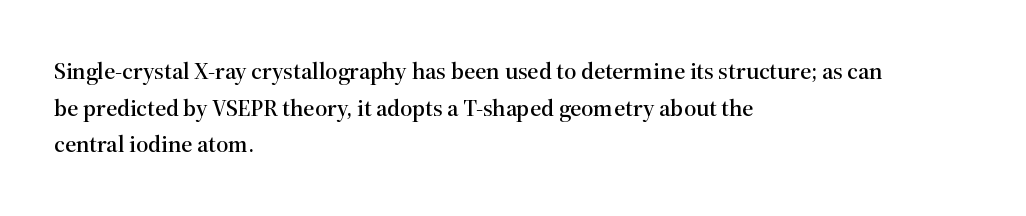
Unlike italic type, these characters show no tilt at all. Glyph-to-glyph distance matches everyday printed text. The line-height multiplier appears to be the usual default. The rag falls on the right side of this text block.
